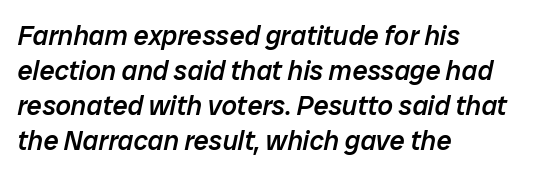
{"italic": "yes", "lean": "right", "slant_degrees": 12, "bold": "semi", "underline": "no", "align": "left", "line_spacing": "normal", "line_spacing_ratio": 1.3, "letter_spacing": "normal", "letter_spacing_em": 0.0, "glyph_px": 27}
